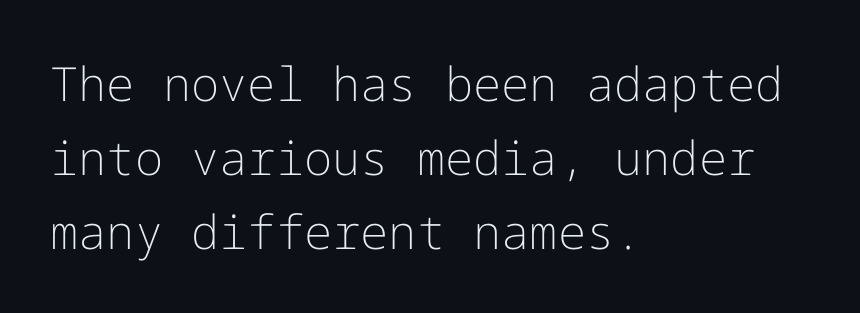
The image shows 47 px light sans-serif type, upright; set left-aligned, normal line spacing (1.57x), normal letter spacing, not underlined; low stroke contrast and a medium x-height.
